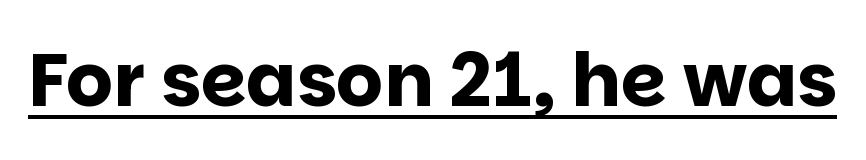
{"serif": "no", "italic": "no", "bold": "yes", "weight": "bold", "width": "normal", "stroke_contrast": "low", "x_height": "large", "monospaced": "no", "underline": "yes", "letter_spacing": "normal", "letter_spacing_em": 0.0, "glyph_px": 74}
